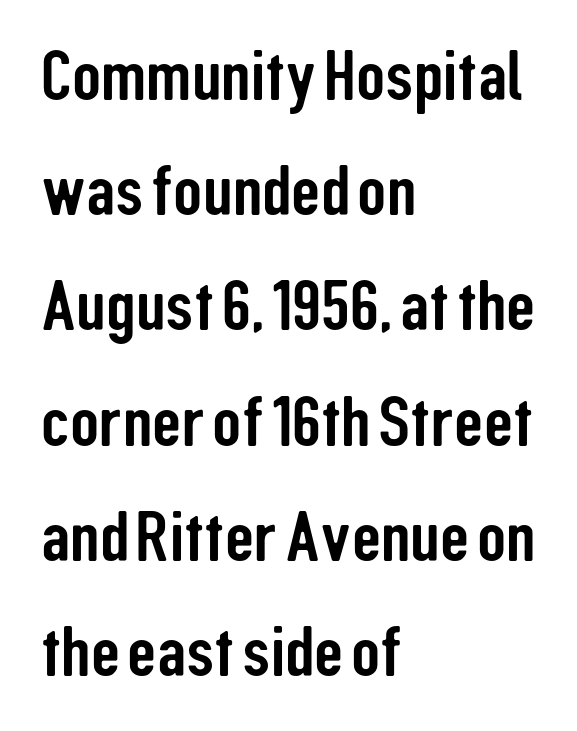
{"serif": "no", "italic": "no", "width": "condensed", "stroke_contrast": "low", "x_height": "medium", "monospaced": "no", "underline": "no", "align": "left", "line_spacing": "normal", "line_spacing_ratio": 1.6, "letter_spacing": "normal", "letter_spacing_em": 0.0, "glyph_px": 72}
